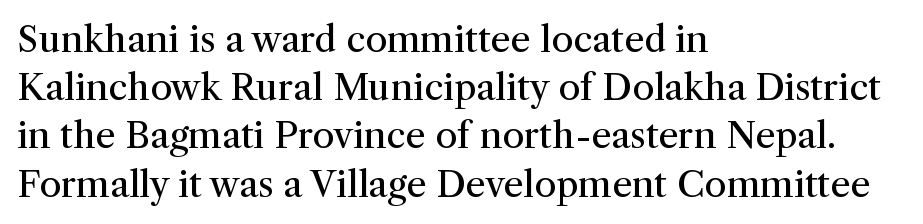
{"serif": "yes", "italic": "no", "bold": "no", "weight": "regular", "width": "normal", "stroke_contrast": "medium", "x_height": "medium", "monospaced": "no", "underline": "no", "align": "left", "line_spacing": "normal", "line_spacing_ratio": 1.34, "letter_spacing": "normal", "letter_spacing_em": 0.0, "glyph_px": 36}
